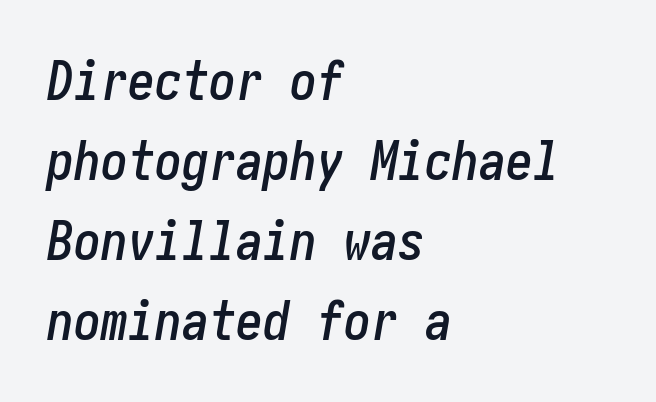
{"italic": "yes", "lean": "right", "slant_degrees": 10, "width": "condensed", "stroke_contrast": "low", "x_height": "medium", "underline": "no", "align": "left", "line_spacing": "normal", "line_spacing_ratio": 1.48, "letter_spacing": "normal", "letter_spacing_em": 0.0, "glyph_px": 54}
